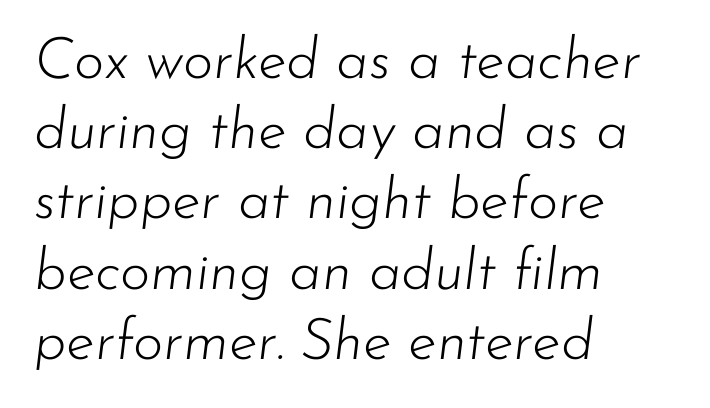
Only glyphs here, with clear space below each row. The compositor pushed each line to the left boundary. Would a proofreader flag this as italicized? Yes. Here the designer chose a conventional face with non-uniform glyph widths. Think standard paragraph weight, or any step lighter than that. Standard letterfit; no display-style spreading of the glyphs.
